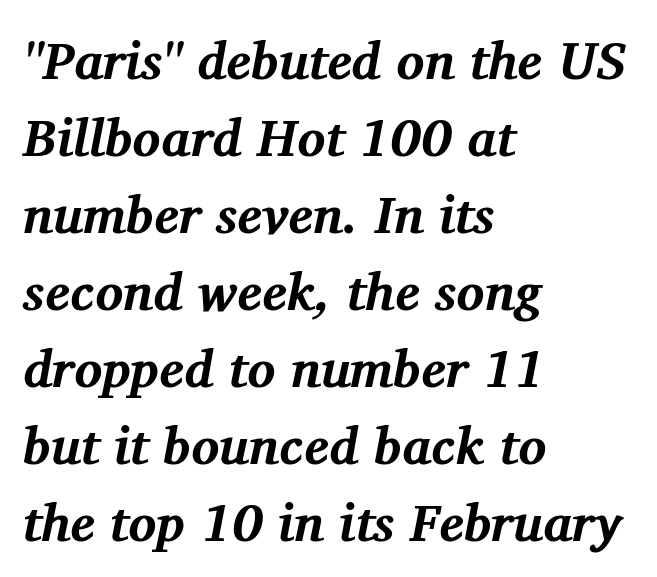
The image shows 52 px bold serif type, italic (leaning right); set left-aligned, normal line spacing (1.48x), normal letter spacing, not underlined; medium stroke contrast and a medium x-height.
